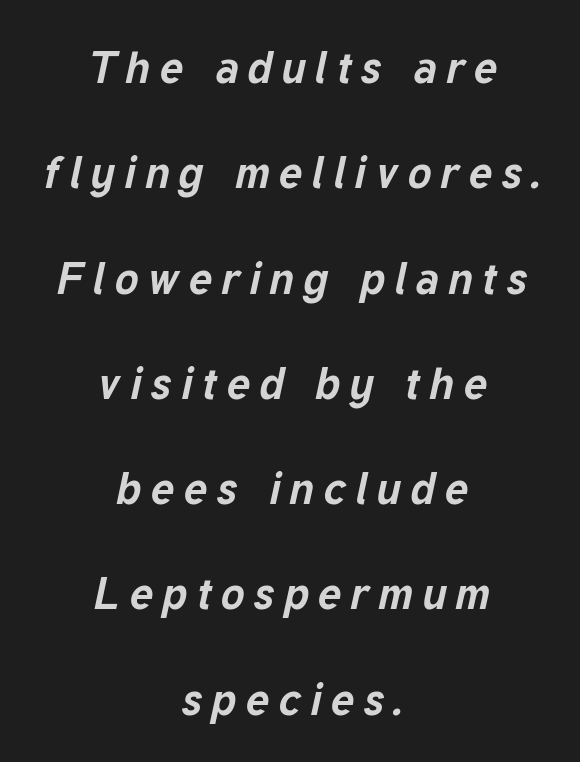
The image shows 45 px bold type, italic (leaning right); set centered, loose line spacing (2.34x), unusually wide letter spacing (+0.2 em), not underlined; low stroke contrast and a medium x-height.
